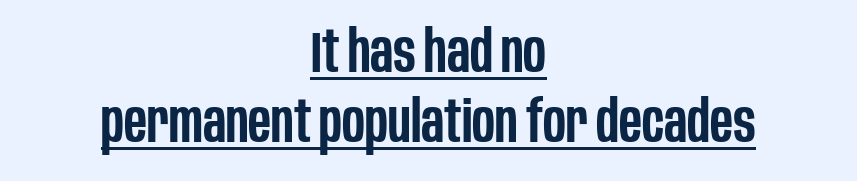
{"serif": "no", "italic": "no", "bold": "semi", "weight": "semibold", "width": "condensed", "stroke_contrast": "low", "x_height": "large", "monospaced": "no", "underline": "yes", "align": "center", "line_spacing_ratio": 1.2, "letter_spacing": "normal", "letter_spacing_em": 0.0, "glyph_px": 58}
